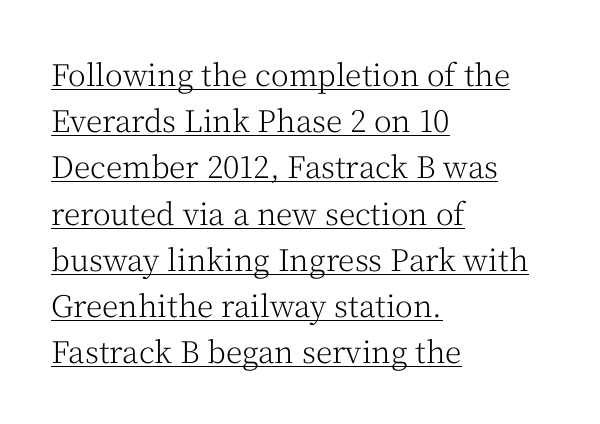
The designer left line spacing at the default. Underlining? Definitely there. The letters look calm and open, with moderate or lighter stems. A typesetter would call this zero additional tracking.
